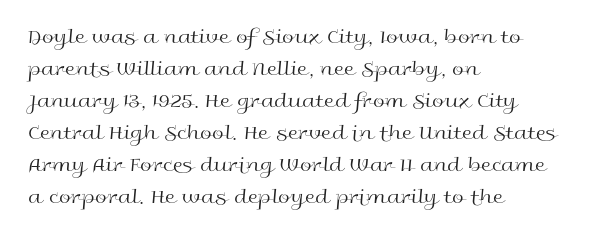
Q: Is the text bold? A: No.
Q: Is the text italic (slanted)? A: No, it is upright.
Q: Is the text underlined? A: No.
Q: How is the paragraph aligned? A: Left-aligned.
Q: Is the spacing between letters normal or unusually wide? A: Normal.
Q: Is the spacing between lines tight, normal or loose? A: Normal.
